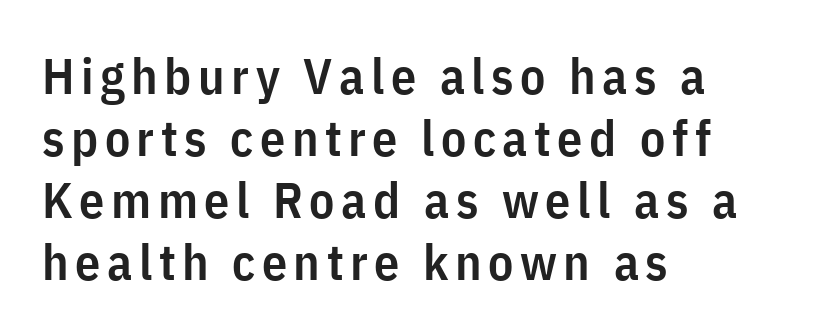
Q: Is the text bold? A: Semi-bold.
Q: Is the text italic (slanted)? A: No, it is upright.
Q: Is the typeface a serif or a sans-serif typeface? A: Sans-serif.
Q: Is the text underlined? A: No.
Q: How is the paragraph aligned? A: Left-aligned.
Q: Width (condensed, normal, or wide)? A: Condensed.
Q: Stroke contrast? A: Low.
Q: x-height? A: Medium.
Q: Monospaced? A: No.
